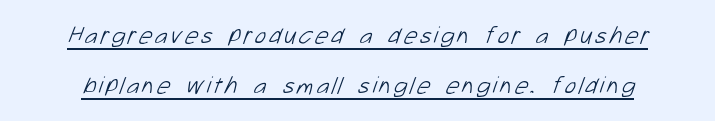
The image shows 24 px text type; set loose line spacing (2.08x), underlined.
